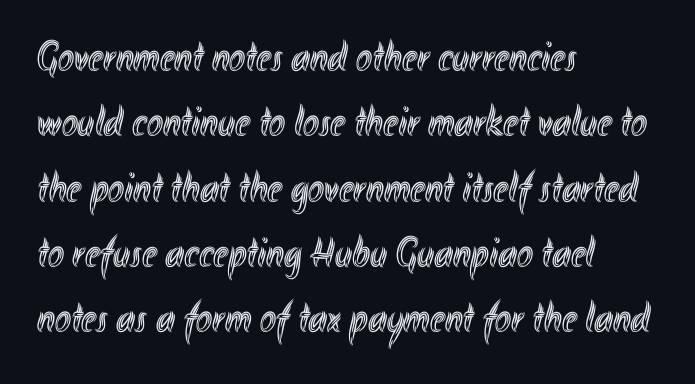
The image shows 43 px condensed type; set left-aligned, normal line spacing (1.52x), normal letter spacing, not underlined; a small x-height.
